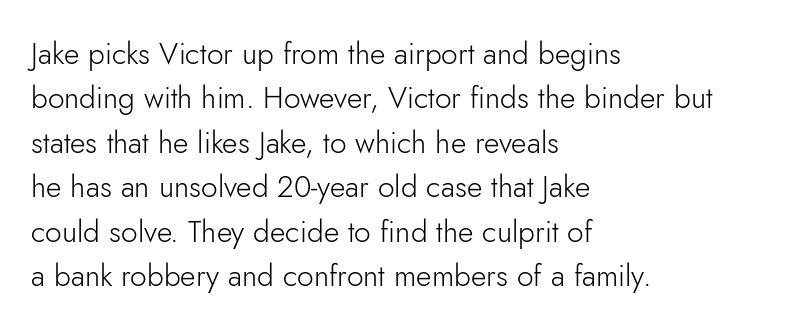
Q: Is the text bold? A: No.
Q: Is the text italic (slanted)? A: No, it is upright.
Q: Is the typeface a serif or a sans-serif typeface? A: Sans-serif.
Q: Is the text underlined? A: No.
Q: How is the paragraph aligned? A: Left-aligned.
Q: Is the spacing between letters normal or unusually wide? A: Normal.
Q: Is the spacing between lines tight, normal or loose? A: Normal.
Q: Width (condensed, normal, or wide)? A: Normal.
Q: Stroke contrast? A: Low.
Q: x-height? A: Small.
Q: Monospaced? A: No.
